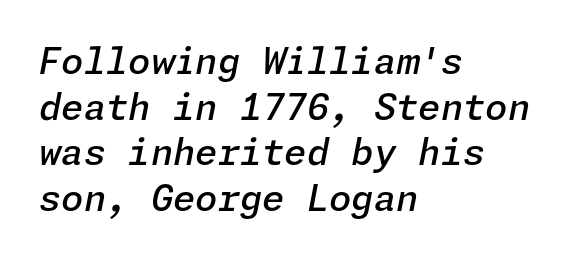
The image shows 36 px semibold type, italic (leaning right); set left-aligned, normal line spacing (1.27x), normal letter spacing, not underlined; low stroke contrast and a medium x-height.
